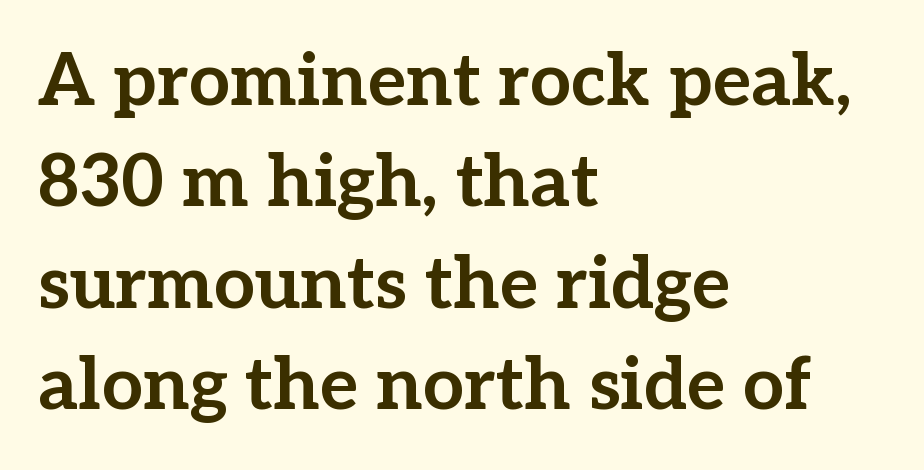
The image shows 73 px bold serif type, upright; set left-aligned, normal line spacing (1.39x), normal letter spacing, not underlined; low stroke contrast and a medium x-height.
